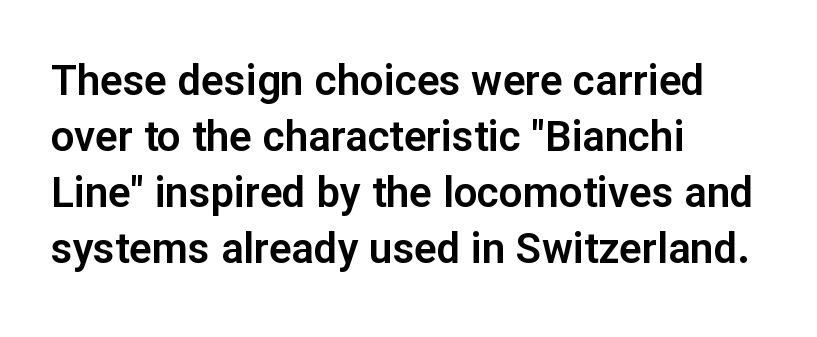
Notice how descenders clear the ascenders below comfortably — that's standard leading. Look at the bottom of the vertical strokes: they stop flat, with no serifs. Compared with typical body copy, the letter spacing here is the same. The rendering anchors every line to the left-hand side.
